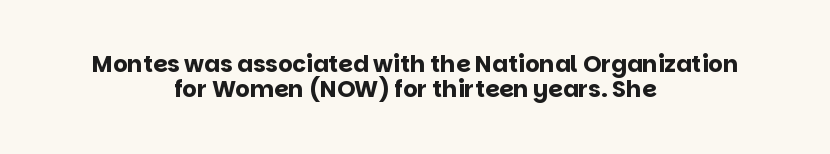
The image shows 23 px bold type, upright; set centered, tight line spacing (1.1x), normal letter spacing, not underlined.
